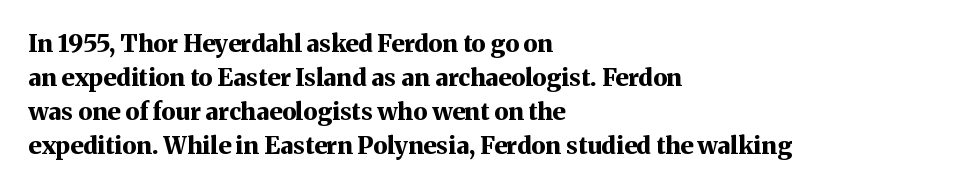
{"italic": "no", "bold": "yes", "underline": "no", "align": "left", "line_spacing": "normal", "line_spacing_ratio": 1.42, "letter_spacing": "normal", "letter_spacing_em": 0.0, "glyph_px": 24}
